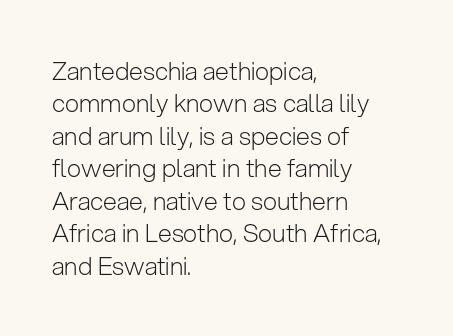
The image shows 25 px text type, upright; set left-aligned, normal line spacing (1.3x), normal letter spacing, not underlined.
